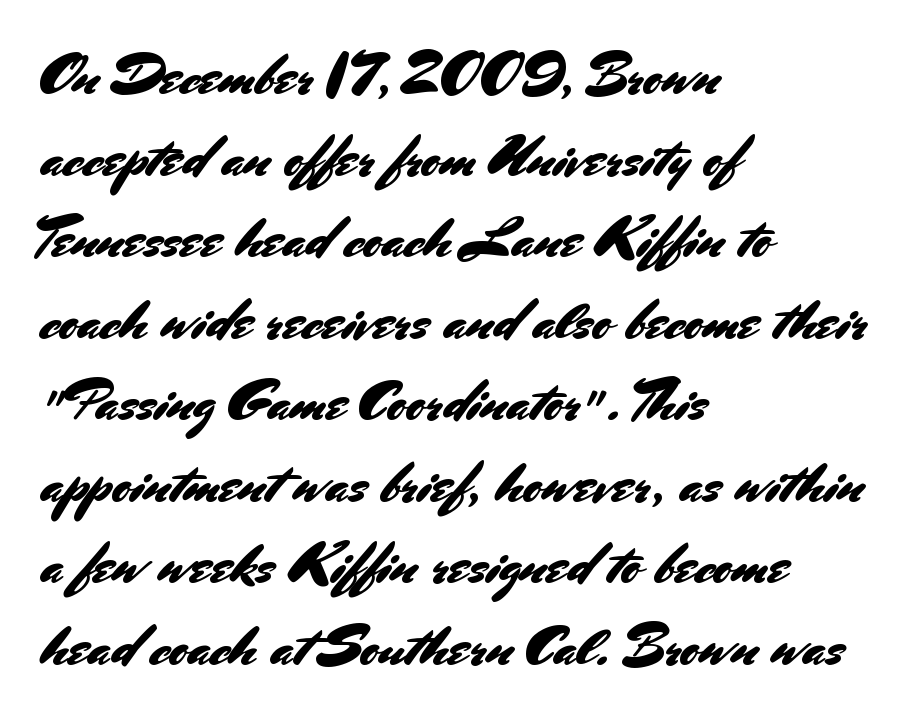
Has an underline been added? It has not. Looks like regular typesetting: each glyph gets only the width it needs. Letterform terminals end flat and unadorned throughout the passage. Caption: standard tracking, unaltered.
